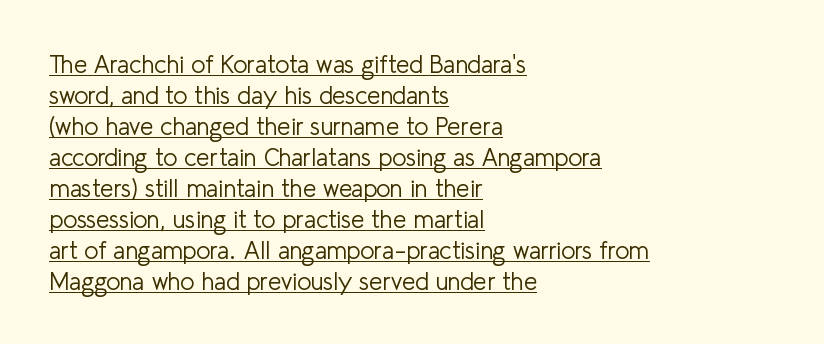
Q: Is the text bold? A: No.
Q: Is the text italic (slanted)? A: No, it is upright.
Q: Is the text underlined? A: Yes.
Q: How is the paragraph aligned? A: Left-aligned.
Q: Is the spacing between letters normal or unusually wide? A: Normal.
Q: Is the spacing between lines tight, normal or loose? A: Normal.
